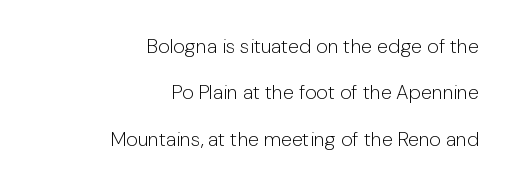
Q: Is the text bold? A: No.
Q: Is the text italic (slanted)? A: No, it is upright.
Q: Is the text underlined? A: No.
Q: How is the paragraph aligned? A: Right-aligned.
Q: Is the spacing between letters normal or unusually wide? A: Normal.
Q: Is the spacing between lines tight, normal or loose? A: Loose.
